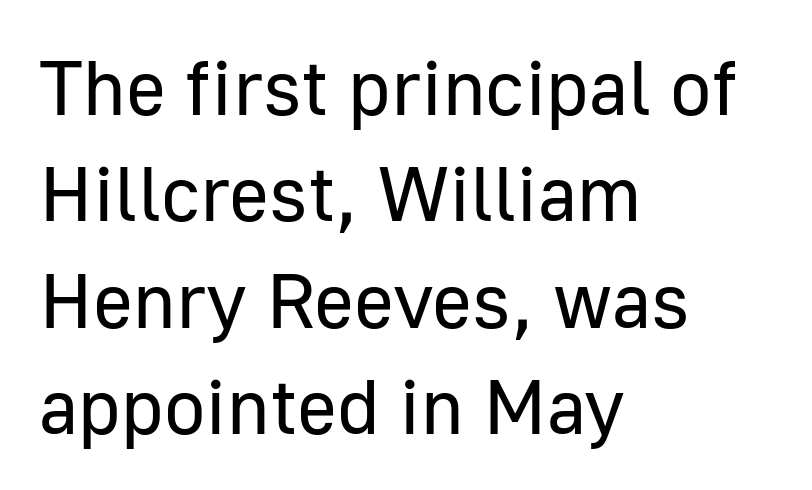
Q: Is the text bold? A: No.
Q: Is the text italic (slanted)? A: No, it is upright.
Q: Is the typeface a serif or a sans-serif typeface? A: Sans-serif.
Q: Is the text underlined? A: No.
Q: How is the paragraph aligned? A: Left-aligned.
Q: Is the spacing between letters normal or unusually wide? A: Normal.
Q: Is the spacing between lines tight, normal or loose? A: Normal.
Q: Width (condensed, normal, or wide)? A: Normal.
Q: Stroke contrast? A: Low.
Q: x-height? A: Medium.
Q: Monospaced? A: No.
